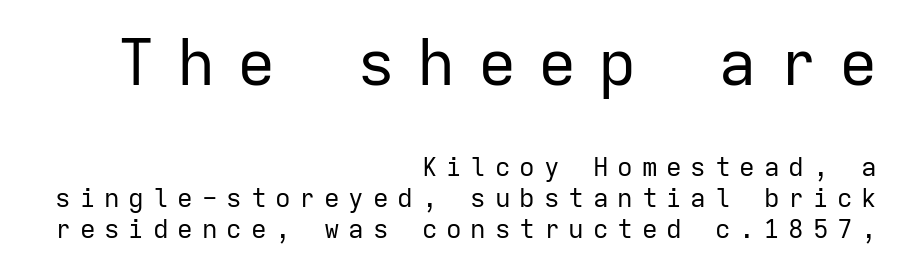
Has an underline been added? It has not. Serifs: no, the terminals of the letterforms are clean. This sample uses an upright cut, with every glyph sitting square on the baseline. Fixed-width glyphs throughout — classic coding-font behaviour.
